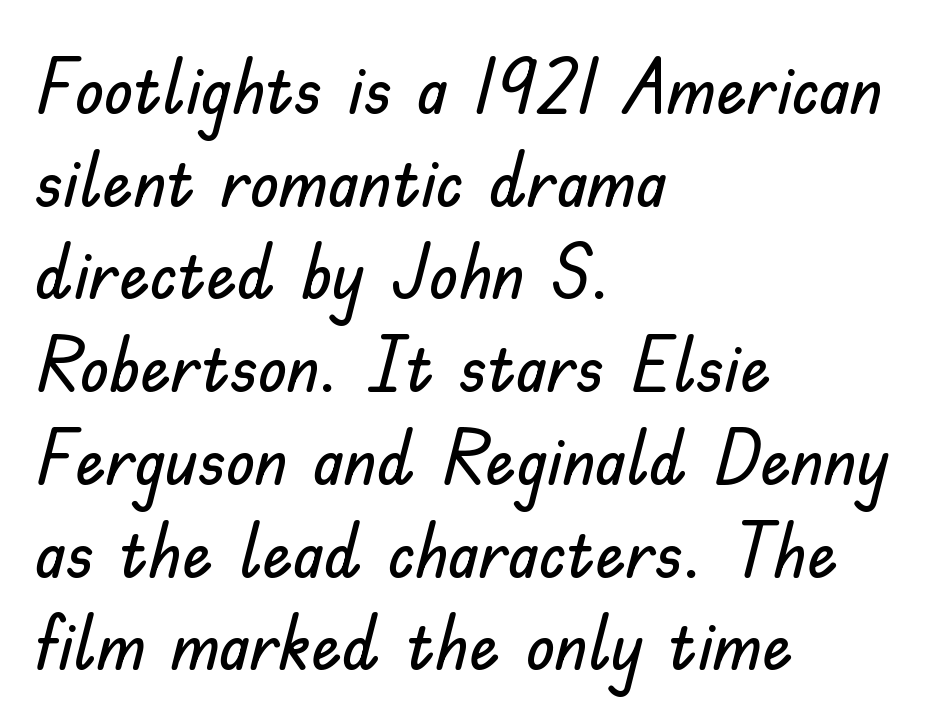
Q: Is the text italic (slanted)? A: Yes.
Q: Is the typeface a serif or a sans-serif typeface? A: Sans-serif.
Q: Is the text underlined? A: No.
Q: How is the paragraph aligned? A: Left-aligned.
Q: Is the spacing between letters normal or unusually wide? A: Normal.
Q: Width (condensed, normal, or wide)? A: Normal.
Q: Stroke contrast? A: Low.
Q: x-height? A: Small.
Q: Monospaced? A: No.
